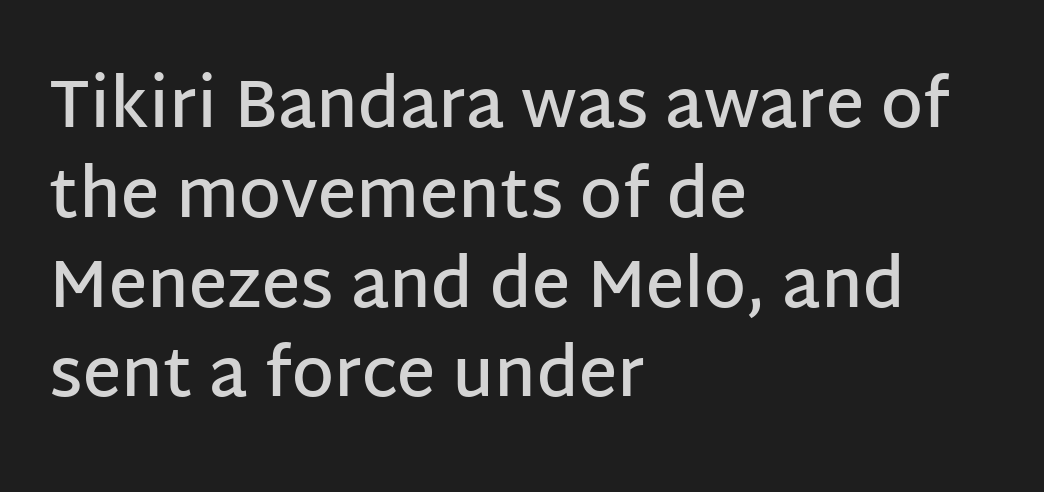
The image shows 67 px semibold sans-serif type, upright; set left-aligned, normal line spacing (1.34x), normal letter spacing, not underlined; low stroke contrast and a large x-height.
